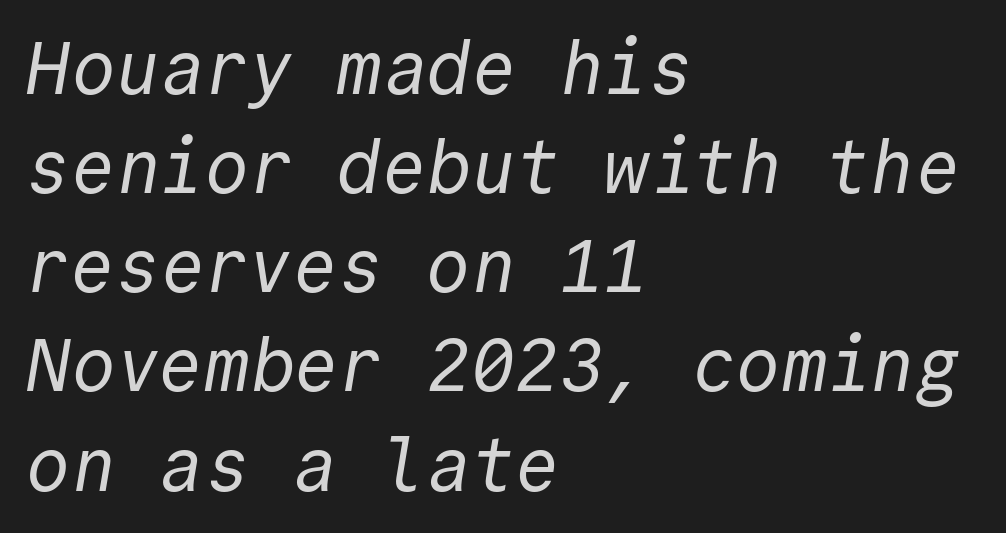
Q: Is the text bold? A: No.
Q: Is the typeface a serif or a sans-serif typeface? A: Sans-serif.
Q: Is the text underlined? A: No.
Q: How is the paragraph aligned? A: Left-aligned.
Q: Is the spacing between letters normal or unusually wide? A: Normal.
Q: Is the spacing between lines tight, normal or loose? A: Normal.
Q: Width (condensed, normal, or wide)? A: Normal.
Q: x-height? A: Medium.
Q: Monospaced? A: Yes.
